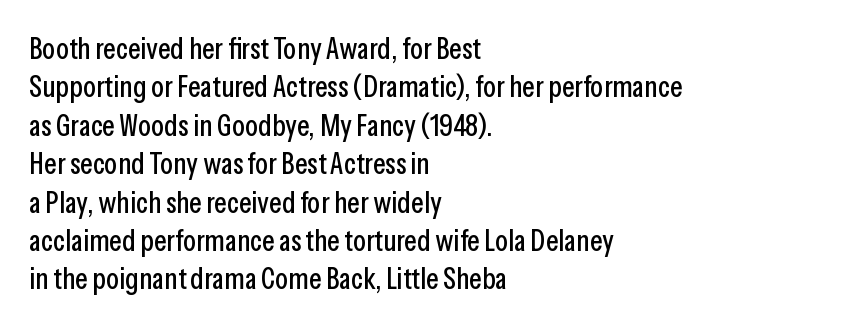
{"serif": "no", "italic": "no", "width": "condensed", "stroke_contrast": "low", "x_height": "medium", "monospaced": "no", "underline": "no", "align": "left", "line_spacing": "normal", "line_spacing_ratio": 1.28, "letter_spacing": "normal", "letter_spacing_em": 0.0, "glyph_px": 30}
